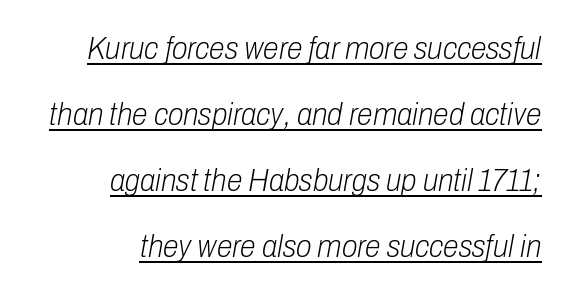
{"italic": "yes", "lean": "right", "slant_degrees": 10, "bold": "no", "weight": "light", "width": "condensed", "stroke_contrast": "low", "x_height": "medium", "monospaced": "no", "underline": "yes", "align": "right", "line_spacing": "loose", "line_spacing_ratio": 2.06, "letter_spacing": "normal", "letter_spacing_em": 0.0, "glyph_px": 32}
